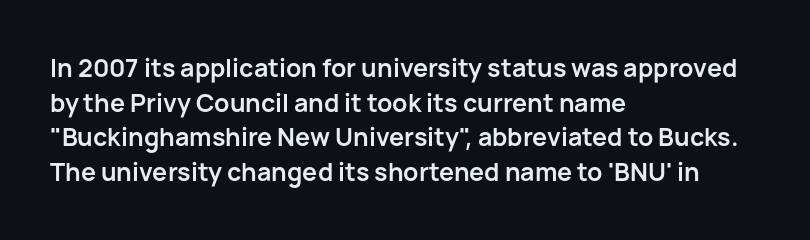
Q: Is the text bold? A: Yes.
Q: Is the text italic (slanted)? A: No, it is upright.
Q: Is the text underlined? A: No.
Q: How is the paragraph aligned? A: Left-aligned.
Q: Is the spacing between letters normal or unusually wide? A: Normal.
Q: Is the spacing between lines tight, normal or loose? A: Normal.
